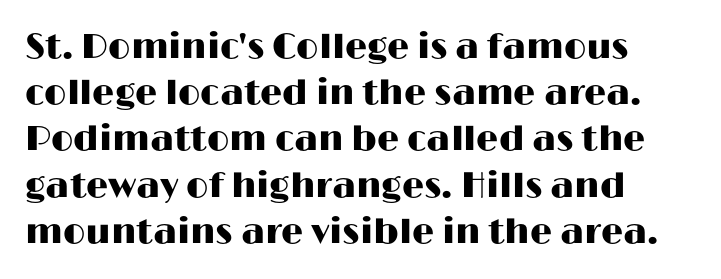
{"serif": "no", "italic": "no", "width": "wide", "stroke_contrast": "high", "x_height": "medium", "monospaced": "no", "underline": "no", "align": "left", "line_spacing": "normal", "line_spacing_ratio": 1.32, "letter_spacing": "normal", "letter_spacing_em": 0.0, "glyph_px": 35}
